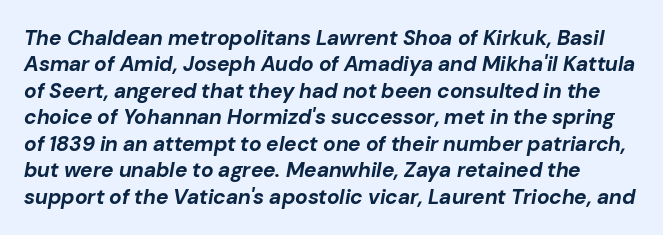
Q: Is the text bold? A: Yes.
Q: Is the text italic (slanted)? A: Yes, it leans right by about 10 degrees.
Q: Is the text underlined? A: No.
Q: Is the spacing between letters normal or unusually wide? A: Normal.
Q: Is the spacing between lines tight, normal or loose? A: Normal.
